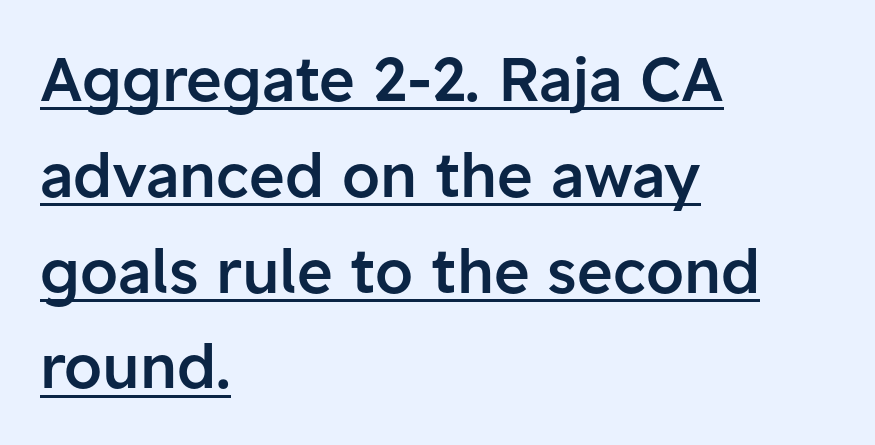
The letterforms sit shoulder to shoulder at normal distance. The sample has been set in demibold, a notch under bold. Look at the bottom of the vertical strokes: they stop flat, with no serifs. Horizontally, the lines are justified to the leading edge only. Proportional: the letters do not fall into vertical columns. Looks like someone drew a line under every word here.
